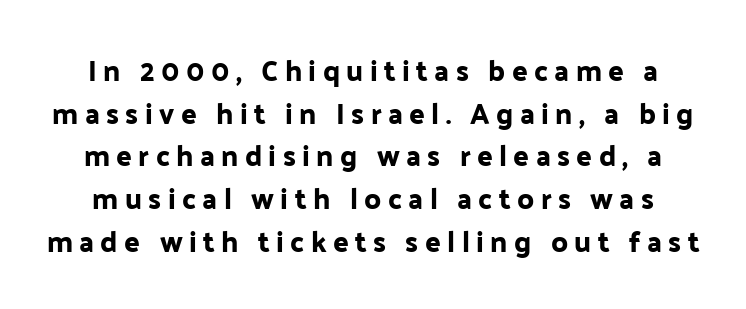
Q: Is the text italic (slanted)? A: No, it is upright.
Q: Is the typeface a serif or a sans-serif typeface? A: Sans-serif.
Q: Is the text underlined? A: No.
Q: Is the spacing between letters normal or unusually wide? A: Unusually wide.
Q: Is the spacing between lines tight, normal or loose? A: Normal.
Q: Width (condensed, normal, or wide)? A: Normal.
Q: Stroke contrast? A: Low.
Q: x-height? A: Medium.
Q: Monospaced? A: No.
